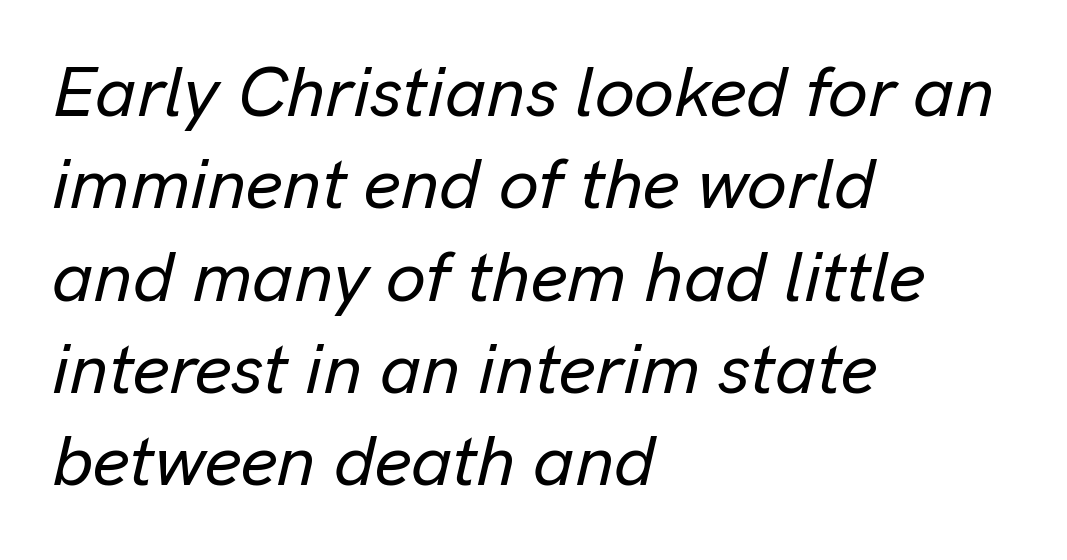
The image shows 71 px text type, italic (leaning right); set left-aligned, normal line spacing (1.3x), normal letter spacing, not underlined; low stroke contrast and a medium x-height.
